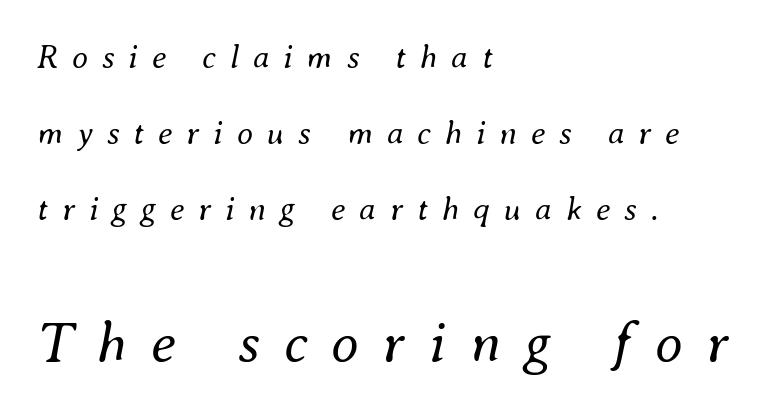
The image shows 57 px regular-weight type, italic (leaning right); set left-aligned, loose line spacing (2.3x), unusually wide letter spacing (+0.42 em), not underlined; the second (bottom) block is 1.73x larger; medium stroke contrast and a small x-height.
